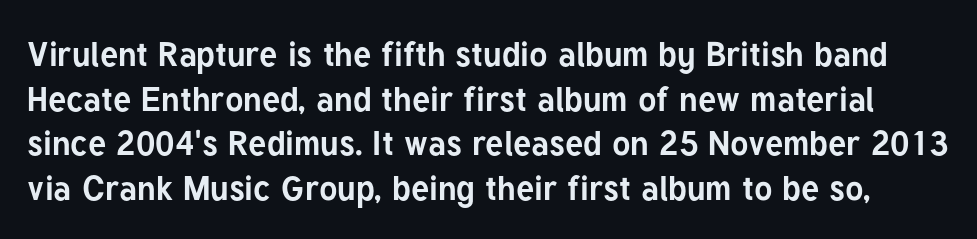
Unlike italic type, these characters show no tilt at all. Tracking here is standard; glyphs follow each other at the usual distance. Is this a fixed-width face? No — the glyphs have proportional, varying widths. How heavy is the stroke? Heavy — this is a bold. Summary of vertical rhythm: regular, with standard interline spacing.
